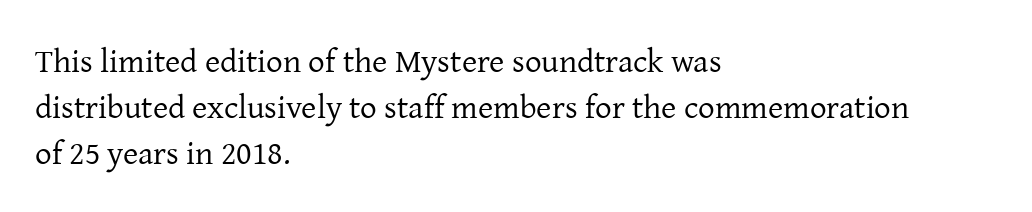
Nothing heavy about these letters — not bold at all. Caption: standard tracking, unaltered. Tall strokes in this sample are plumb rather than angled. The gap between lines stays unmarked. The letters advance in unequal steps, a hallmark of proportional type. Observe the serifs anchoring each vertical stroke in this sample.
